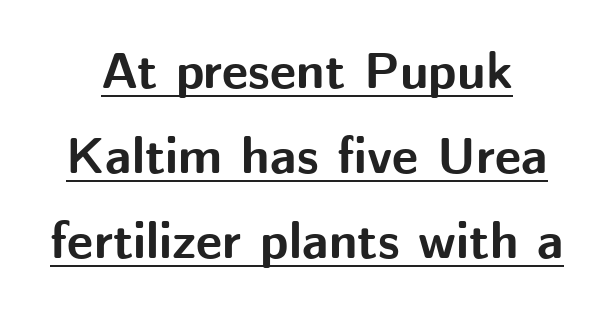
The type is set solid horizontally, with unmodified tracking. Look at the bottom of the vertical strokes: they stop flat, with no serifs. Underlined type. As a designer I'd log this as weight 700, bold. Whoever set this chose a conventional vertical rhythm.
